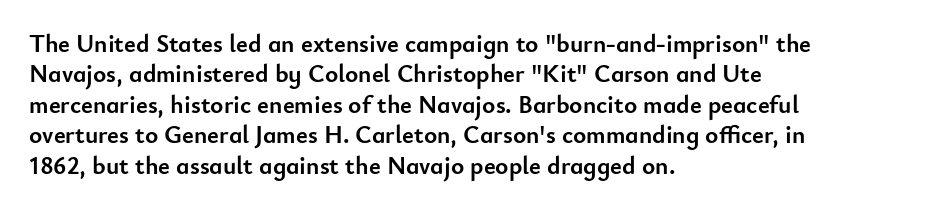
Q: Is the text bold? A: Yes.
Q: Is the text italic (slanted)? A: No, it is upright.
Q: Is the text underlined? A: No.
Q: How is the paragraph aligned? A: Left-aligned.
Q: Is the spacing between letters normal or unusually wide? A: Normal.
